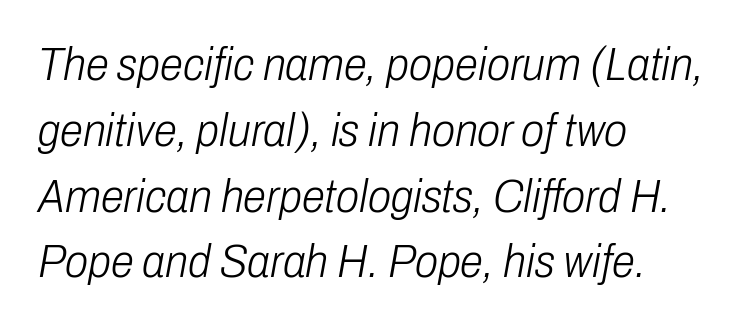
The image shows 47 px light, condensed type, italic (leaning right); set left-aligned, normal line spacing (1.4x), normal letter spacing, not underlined; low stroke contrast and a medium x-height.
